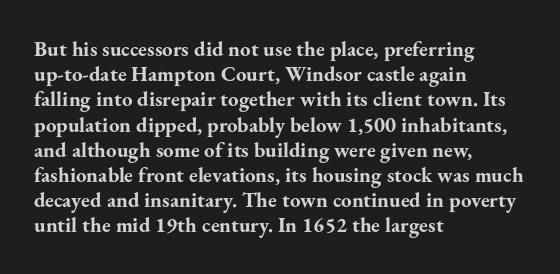
{"italic": "no", "bold": "yes", "underline": "no", "align": "left", "line_spacing_ratio": 1.2, "letter_spacing": "normal", "letter_spacing_em": 0.0, "glyph_px": 21}
